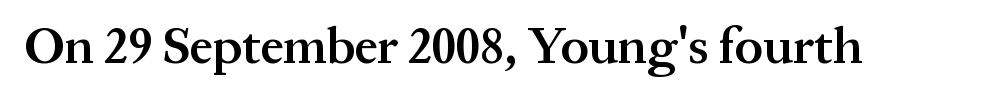
{"serif": "yes", "italic": "no", "bold": "semi", "weight": "semibold", "width": "normal", "stroke_contrast": "medium", "x_height": "medium", "monospaced": "no", "underline": "no", "letter_spacing": "normal", "letter_spacing_em": 0.0, "glyph_px": 51}
